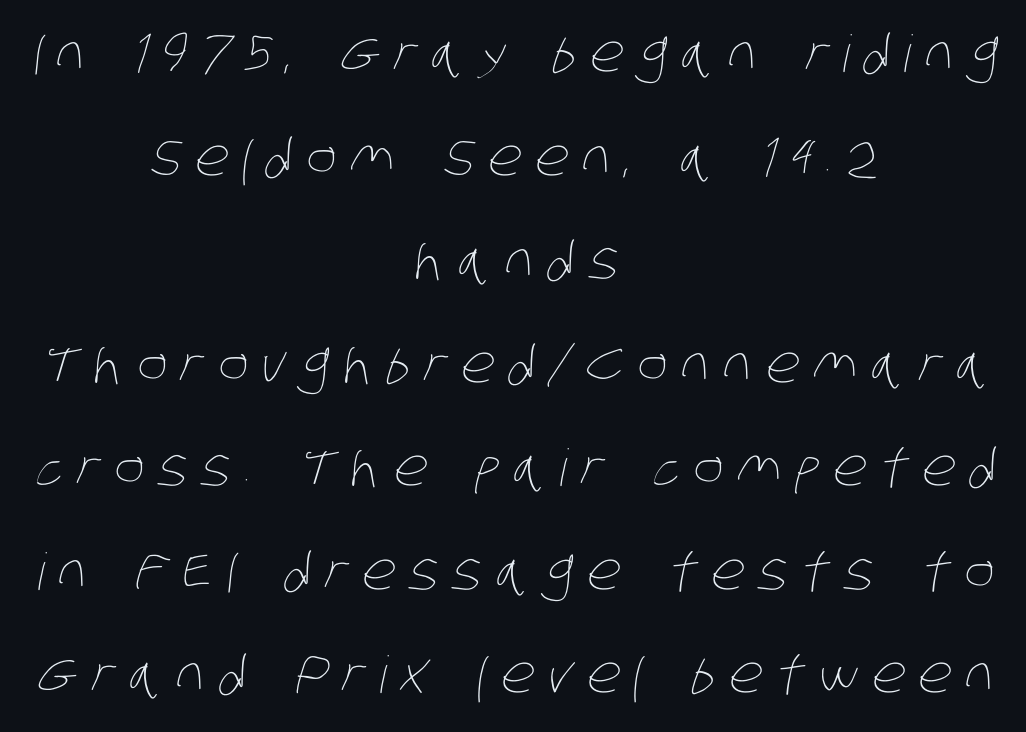
Q: Is the text bold? A: No.
Q: Is the text underlined? A: No.
Q: How is the paragraph aligned? A: Centered.
Q: Is the spacing between letters normal or unusually wide? A: Unusually wide.
Q: Is the spacing between lines tight, normal or loose? A: Loose.
Q: Width (condensed, normal, or wide)? A: Condensed.
Q: Stroke contrast? A: Low.
Q: x-height? A: Large.
Q: Monospaced? A: No.
